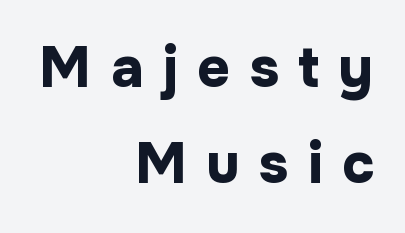
These words are printed bold, with thick strokes throughout. Short and long lines alike share a common ending point at right. Honestly, the letter spacing is so wide it's the main thing you notice. Letterform terminals end flat and unadorned throughout the passage. The glyphs are unaccompanied by any horizontal stroke below them. The face used here is proportionally spaced, like ordinary book or web type.
